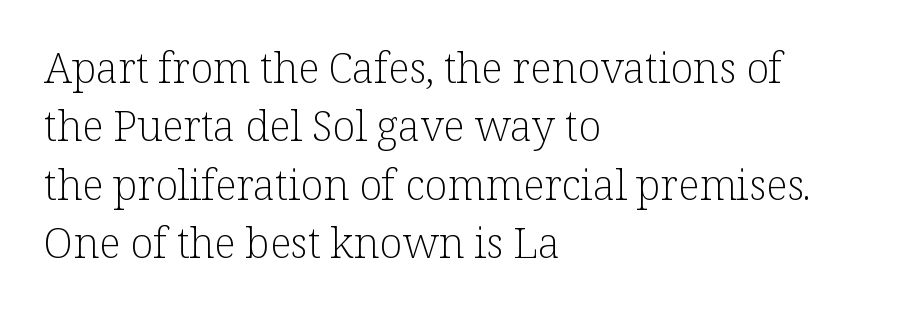
The image shows 42 px light serif type, upright; set left-aligned, normal line spacing (1.39x), normal letter spacing, not underlined; low stroke contrast and a medium x-height.
